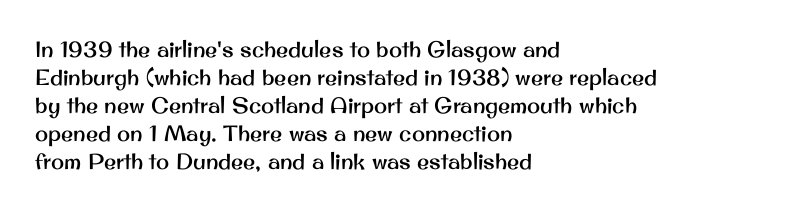
Q: Is the text italic (slanted)? A: No, it is upright.
Q: Is the text underlined? A: No.
Q: How is the paragraph aligned? A: Left-aligned.
Q: Is the spacing between letters normal or unusually wide? A: Normal.
Q: Is the spacing between lines tight, normal or loose? A: Normal.
